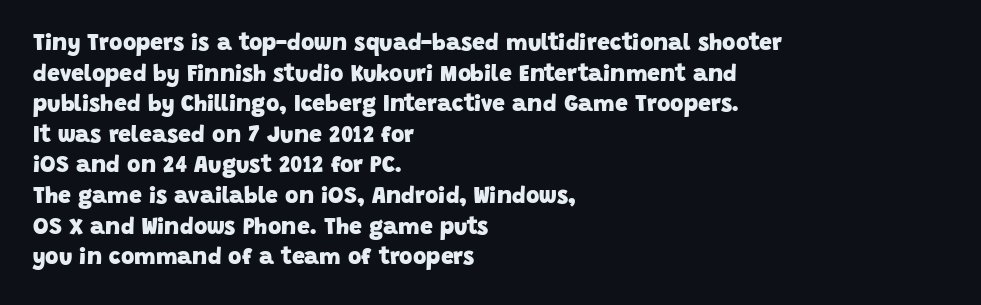
The designer left line spacing at the default. What stands out about the letter spacing? Nothing — it is the standard amount. The rendering uses a bold face; every stroke is thick and dark. Casual observation: everything's shoved over to the left. The foot of each line stays bare and open.
